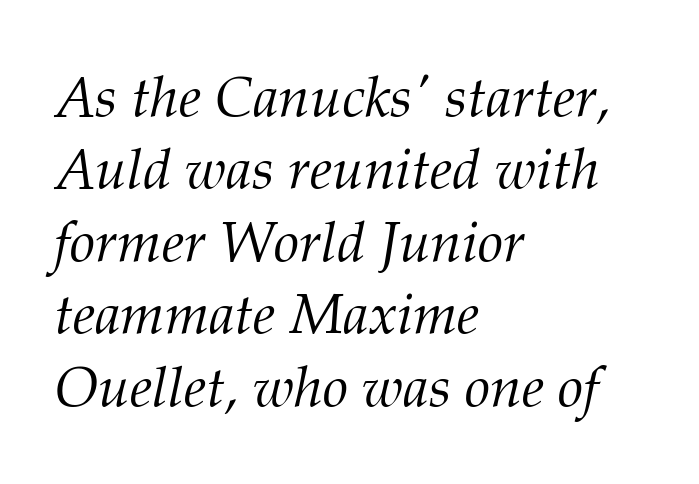
Each word holds together tightly as a unit, with standard inter-letter gaps. Just letters on the line, the space beneath them empty. Emphasis-style slanted type is in use. Regarding leading, the lines here are spaced in the standard way. These lines are rendered in a variable-pitch font. Small tapered or slab feet sit at the stroke ends, so this counts as serif.
